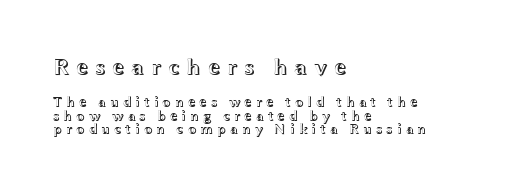
Horizontal alignment here is leftward, the default for most running prose. Style check: upright. The face used here appears at its bigger size in the upper chunk. The passage shown has open, widely tracked lettering throughout.
